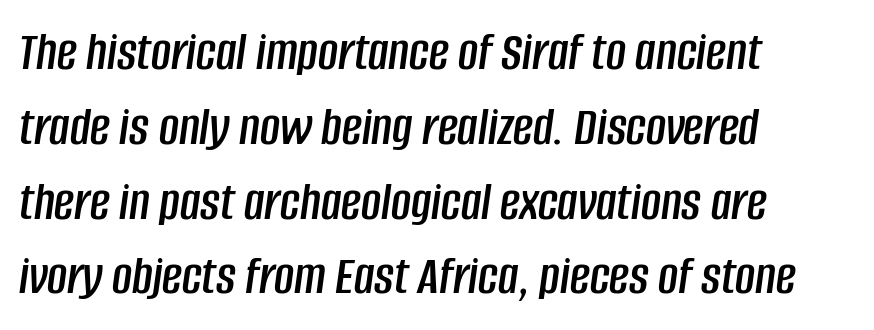
The image shows 55 px condensed type, italic (leaning right); set left-aligned, normal line spacing (1.36x), normal letter spacing, not underlined; low stroke contrast and a large x-height.
